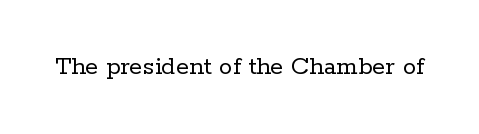
Has an underline been added? It has not. The type is set solid horizontally, with unmodified tracking. The characters are drawn with everyday or finer stroke widths. Every character sits straight up, as roman type does.
